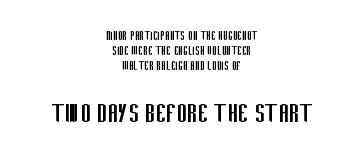
Q: Is the text bold? A: No.
Q: Is the text italic (slanted)? A: No, it is upright.
Q: Is the typeface a serif or a sans-serif typeface? A: Sans-serif.
Q: Is the text underlined? A: No.
Q: How is the paragraph aligned? A: Centered.
Q: Is the spacing between letters normal or unusually wide? A: Normal.
Q: Is the spacing between lines tight, normal or loose? A: Tight.
Q: Which block of text is set in a larger size, the first (top) or the second (bottom)? A: The second (bottom) one.
Q: Width (condensed, normal, or wide)? A: Condensed.
Q: Stroke contrast? A: Low.
Q: x-height? A: Large.
Q: Monospaced? A: No.
